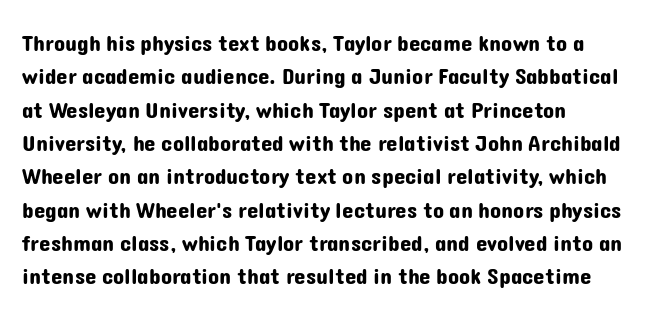
The image shows 23 px text type, upright; set normal line spacing (1.45x), normal letter spacing, not underlined.
